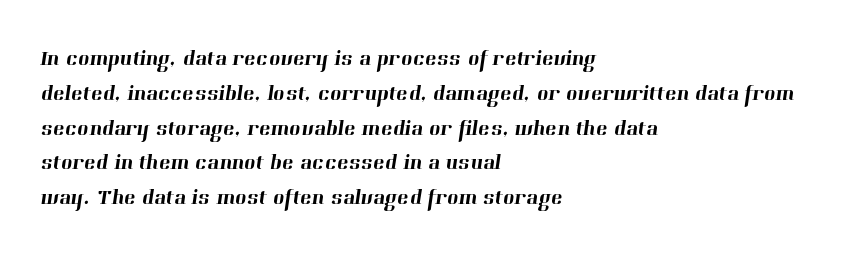
The image shows 22 px text type; set left-aligned, normal line spacing (1.58x), normal letter spacing, not underlined.
